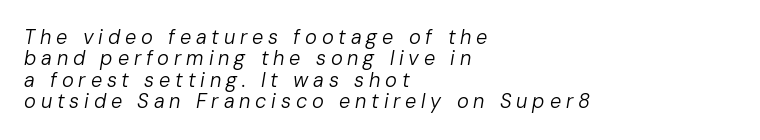
Q: Is the text bold? A: No.
Q: Is the text italic (slanted)? A: Yes, it leans right by about 10 degrees.
Q: Is the text underlined? A: No.
Q: How is the paragraph aligned? A: Left-aligned.
Q: Is the spacing between letters normal or unusually wide? A: Unusually wide.
Q: Is the spacing between lines tight, normal or loose? A: Tight.
